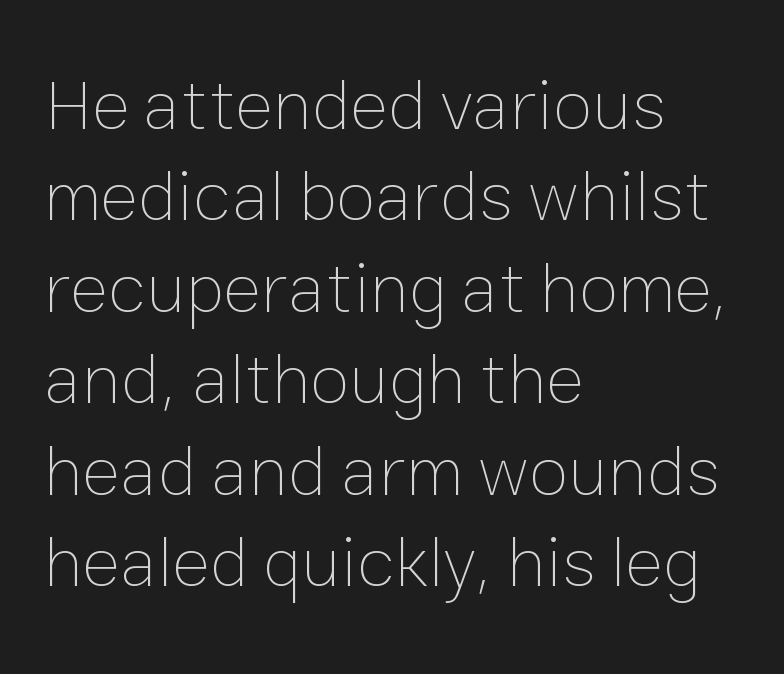
Is the stroke heavy? The answer is a plain regular-or-lighter. The area under the type is left untouched. Students, note that the glyphs here touch the page at normal intervals. Every row of glyphs begins at an identical x-position on the left. Spacing verdict: proportional, widths tailored to each character.
